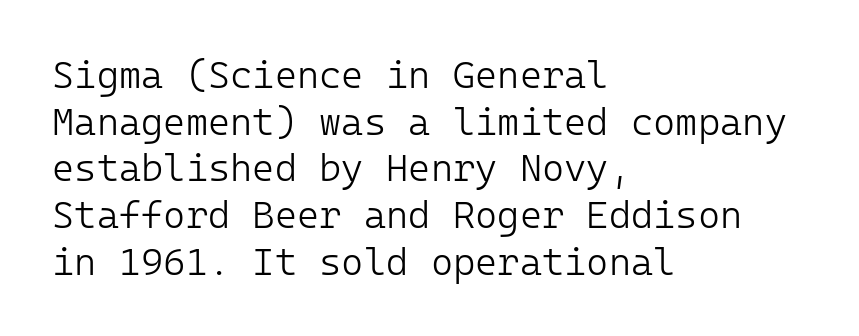
Weight: in the light-to-regular range. No italicization has been applied; the sample stays upright. The ragged edge is on the right, which tells us the setting is flush left. Font category for this specimen: sans-serif. This sample uses plain, unmodified letter spacing.
